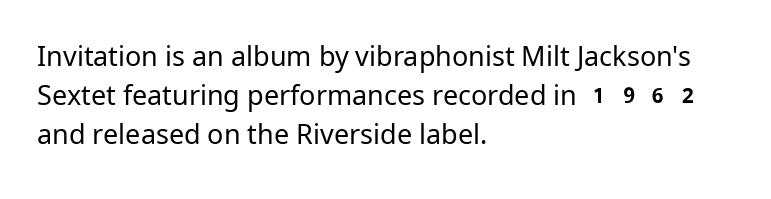
{"italic": "no", "bold": "no", "underline": "no", "align": "left", "line_spacing": "normal", "line_spacing_ratio": 1.44, "letter_spacing": "normal", "letter_spacing_em": 0.0, "glyph_px": 27}
